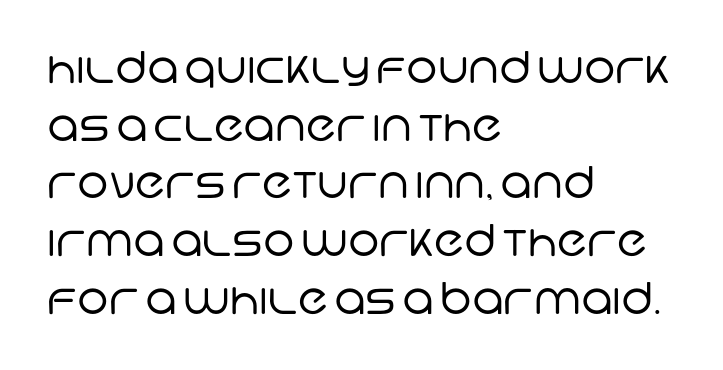
Q: Is the text bold? A: No.
Q: Is the typeface a serif or a sans-serif typeface? A: Sans-serif.
Q: Is the text underlined? A: No.
Q: How is the paragraph aligned? A: Left-aligned.
Q: Is the spacing between letters normal or unusually wide? A: Normal.
Q: Is the spacing between lines tight, normal or loose? A: Normal.
Q: Width (condensed, normal, or wide)? A: Normal.
Q: Stroke contrast? A: Low.
Q: x-height? A: Large.
Q: Monospaced? A: No.
